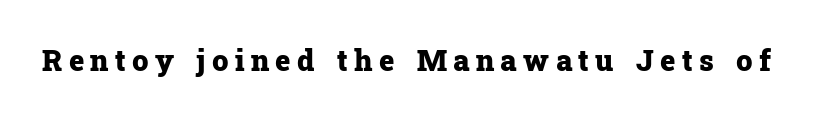
{"serif": "yes", "italic": "no", "bold": "yes", "weight": "heavy", "width": "normal", "stroke_contrast": "low", "x_height": "medium", "monospaced": "no", "underline": "no", "letter_spacing": "wide", "letter_spacing_em": 0.22, "glyph_px": 29}
